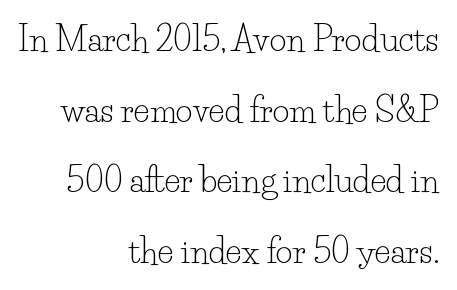
Q: Is the text bold? A: No.
Q: Is the text italic (slanted)? A: No, it is upright.
Q: Is the typeface a serif or a sans-serif typeface? A: Serif.
Q: Is the text underlined? A: No.
Q: How is the paragraph aligned? A: Right-aligned.
Q: Is the spacing between letters normal or unusually wide? A: Normal.
Q: Is the spacing between lines tight, normal or loose? A: Loose.
Q: Width (condensed, normal, or wide)? A: Normal.
Q: Stroke contrast? A: Low.
Q: x-height? A: Small.
Q: Monospaced? A: No.
